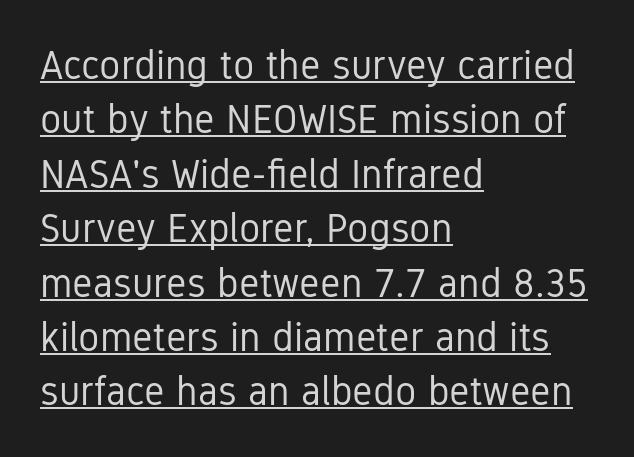
Q: Is the text bold? A: No.
Q: Is the text italic (slanted)? A: No, it is upright.
Q: Is the typeface a serif or a sans-serif typeface? A: Sans-serif.
Q: Is the text underlined? A: Yes.
Q: How is the paragraph aligned? A: Left-aligned.
Q: Is the spacing between letters normal or unusually wide? A: Normal.
Q: Is the spacing between lines tight, normal or loose? A: Normal.
Q: Width (condensed, normal, or wide)? A: Condensed.
Q: Stroke contrast? A: Low.
Q: x-height? A: Medium.
Q: Monospaced? A: No.
